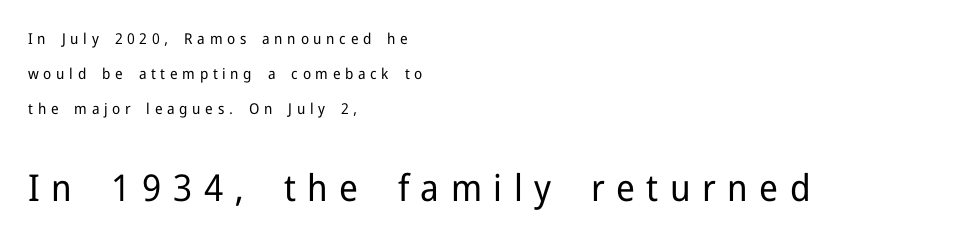
{"serif": "no", "italic": "no", "bold": "no", "weight": "regular", "width": "normal", "stroke_contrast": "low", "x_height": "medium", "monospaced": "no", "underline": "no", "align": "left", "line_spacing": "loose", "line_spacing_ratio": 2.34, "letter_spacing": "wide", "letter_spacing_em": 0.31, "larger_block": "second", "size_ratio": 2.47, "glyph_px": 37}
